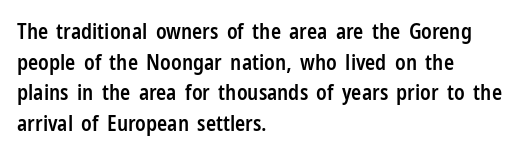
{"italic": "no", "bold": "semi", "underline": "no", "align": "left", "line_spacing": "normal", "line_spacing_ratio": 1.46, "letter_spacing": "normal", "letter_spacing_em": 0.0, "glyph_px": 21}
